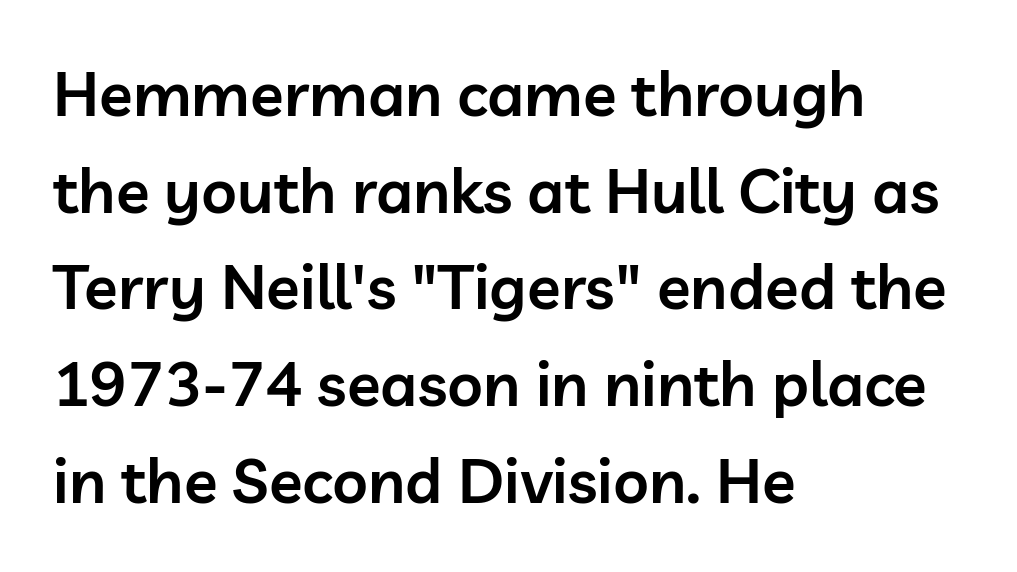
The image shows 62 px semibold sans-serif type, upright; set left-aligned, normal line spacing (1.56x), normal letter spacing, not underlined; low stroke contrast and a medium x-height.
